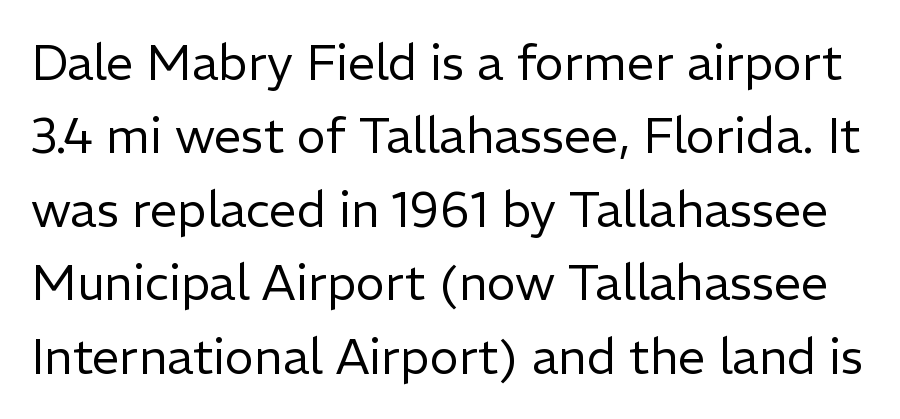
The image shows 49 px regular-weight sans-serif type, upright; set normal line spacing (1.5x), normal letter spacing, not underlined; low stroke contrast and a medium x-height.
